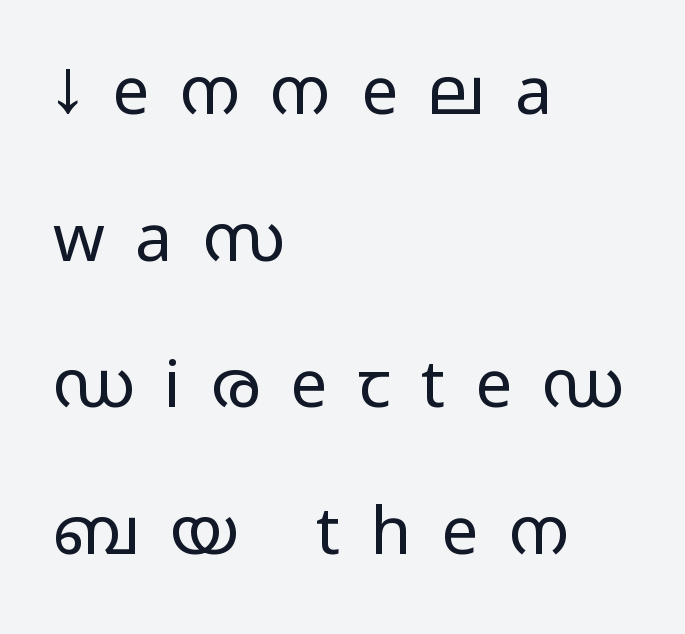
Q: Is the text bold? A: No.
Q: Is the text italic (slanted)? A: No, it is upright.
Q: Is the typeface a serif or a sans-serif typeface? A: Sans-serif.
Q: Is the text underlined? A: No.
Q: How is the paragraph aligned? A: Left-aligned.
Q: Is the spacing between letters normal or unusually wide? A: Unusually wide.
Q: Is the spacing between lines tight, normal or loose? A: Loose.
Q: Width (condensed, normal, or wide)? A: Wide.
Q: Stroke contrast? A: Low.
Q: x-height? A: Medium.
Q: Monospaced? A: No.
